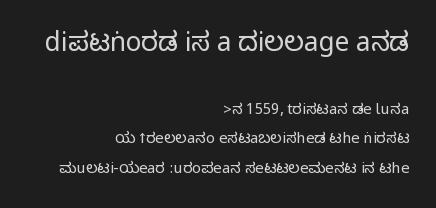
{"italic": "no", "underline": "no", "align": "right", "line_spacing": "loose", "line_spacing_ratio": 1.99, "letter_spacing": "normal", "letter_spacing_em": 0.0, "larger_block": "first", "size_ratio": 1.73, "glyph_px": 26}
